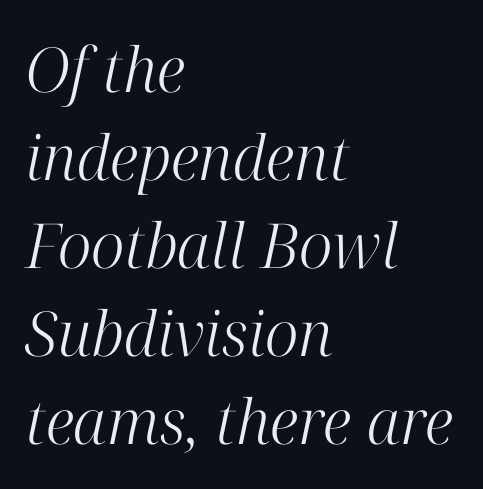
A clean baseline with only descenders dipping below it. Vertically, the passage feels balanced, rows spaced as you'd expect. The glyphs look as if they've been sheared to an angle. Each stroke keeps to a modest, everyday thickness or less. The text was rendered using a seriffed face with decorative stroke endings.
